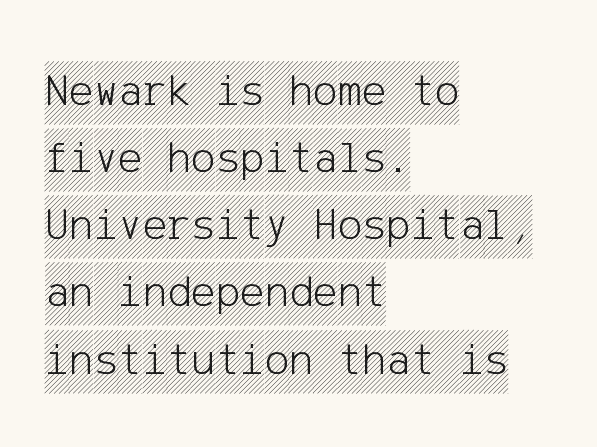
Q: Is the text italic (slanted)? A: No, it is upright.
Q: Is the text underlined? A: No.
Q: How is the paragraph aligned? A: Left-aligned.
Q: Is the spacing between letters normal or unusually wide? A: Normal.
Q: Is the spacing between lines tight, normal or loose? A: Normal.
Q: Width (condensed, normal, or wide)? A: Condensed.
Q: x-height? A: Large.
